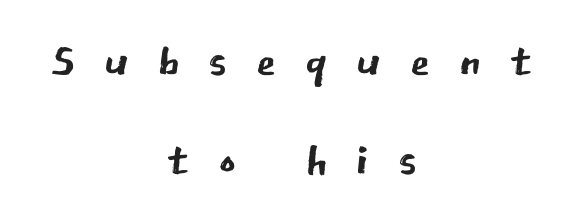
Q: Is the text bold? A: No.
Q: Is the text italic (slanted)? A: No, it is upright.
Q: Is the typeface a serif or a sans-serif typeface? A: Sans-serif.
Q: Is the text underlined? A: No.
Q: How is the paragraph aligned? A: Centered.
Q: Is the spacing between letters normal or unusually wide? A: Unusually wide.
Q: Is the spacing between lines tight, normal or loose? A: Normal.
Q: Width (condensed, normal, or wide)? A: Normal.
Q: Stroke contrast? A: Low.
Q: x-height? A: Medium.
Q: Monospaced? A: No.
